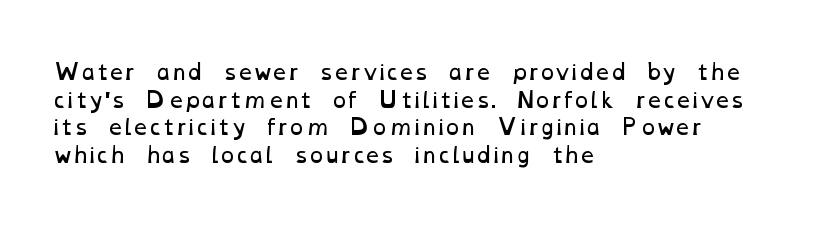
{"bold": "no", "underline": "no", "align": "left", "line_spacing": "normal", "line_spacing_ratio": 1.31, "letter_spacing": "normal", "letter_spacing_em": 0.0, "glyph_px": 21}
